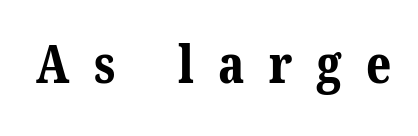
Q: Is the text bold? A: Yes.
Q: Is the typeface a serif or a sans-serif typeface? A: Serif.
Q: Is the text underlined? A: No.
Q: Is the spacing between letters normal or unusually wide? A: Unusually wide.
Q: Width (condensed, normal, or wide)? A: Normal.
Q: Stroke contrast? A: Medium.
Q: x-height? A: Medium.
Q: Monospaced? A: No.
